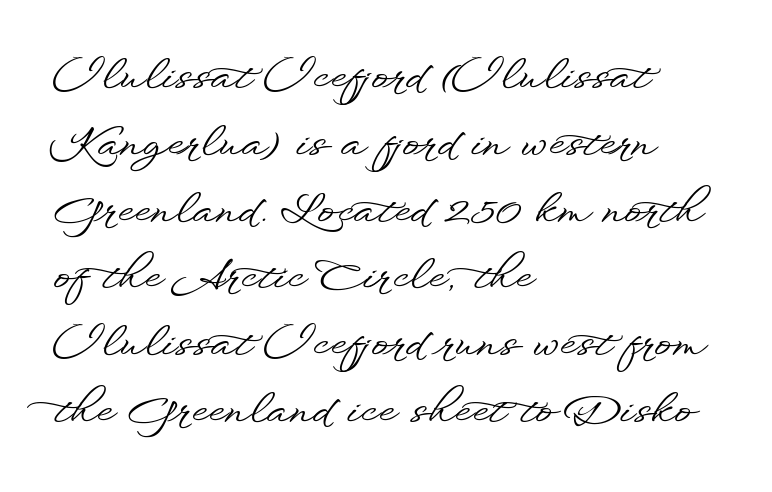
{"serif": "no", "width": "wide", "stroke_contrast": "low", "x_height": "small", "monospaced": "no", "underline": "no", "align": "left", "line_spacing": "normal", "line_spacing_ratio": 1.59, "letter_spacing": "normal", "letter_spacing_em": 0.0, "glyph_px": 42}
